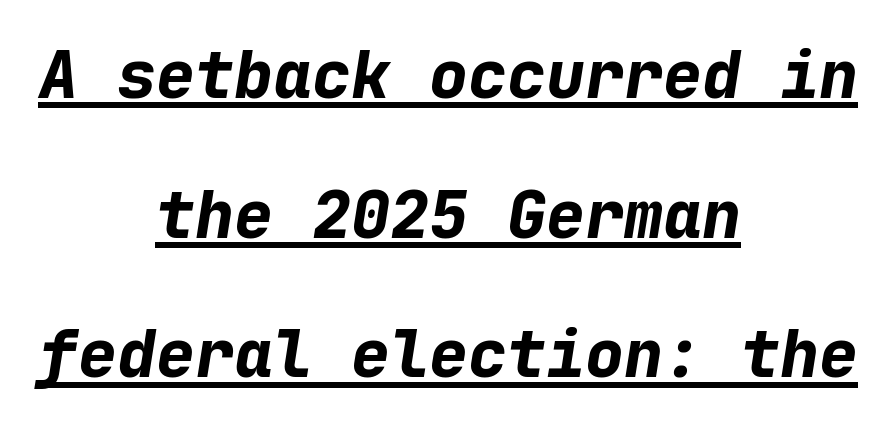
Q: Is the text bold? A: Yes.
Q: Is the text italic (slanted)? A: Yes, it leans right by about 9 degrees.
Q: Is the text underlined? A: Yes.
Q: How is the paragraph aligned? A: Centered.
Q: Is the spacing between letters normal or unusually wide? A: Normal.
Q: Is the spacing between lines tight, normal or loose? A: Loose.
Q: Width (condensed, normal, or wide)? A: Normal.
Q: Stroke contrast? A: Low.
Q: x-height? A: Medium.
Q: Monospaced? A: Yes.
